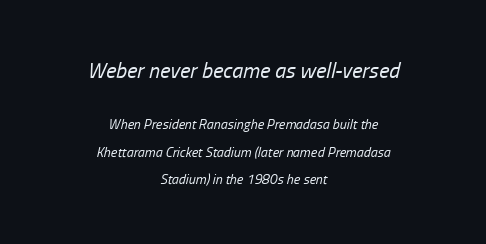
{"italic": "yes", "lean": "right", "slant_degrees": 13, "bold": "no", "underline": "no", "align": "center", "line_spacing": "loose", "line_spacing_ratio": 1.95, "letter_spacing": "normal", "letter_spacing_em": 0.0, "larger_block": "first", "size_ratio": 1.57, "glyph_px": 22}
